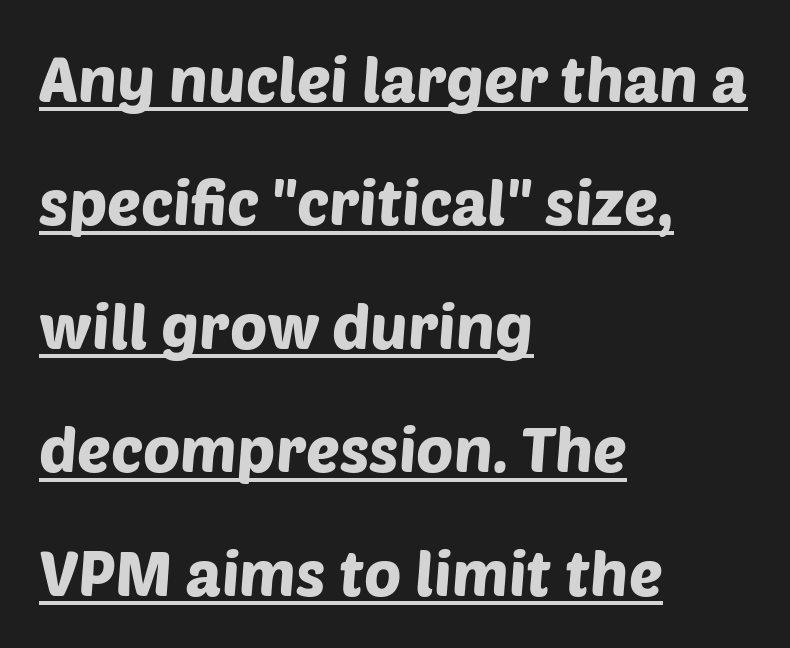
{"serif": "no", "width": "normal", "stroke_contrast": "low", "x_height": "large", "monospaced": "no", "underline": "yes", "align": "left", "line_spacing": "loose", "line_spacing_ratio": 1.96, "letter_spacing": "normal", "letter_spacing_em": 0.0, "glyph_px": 63}
